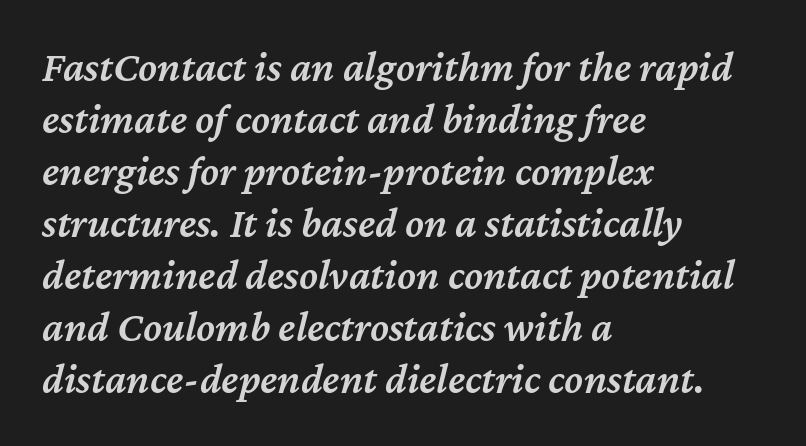
Q: Is the text bold? A: Semi-bold.
Q: Is the text italic (slanted)? A: Yes, it leans right by about 12 degrees.
Q: Is the text underlined? A: No.
Q: How is the paragraph aligned? A: Left-aligned.
Q: Is the spacing between letters normal or unusually wide? A: Normal.
Q: Width (condensed, normal, or wide)? A: Normal.
Q: Stroke contrast? A: Medium.
Q: x-height? A: Medium.
Q: Monospaced? A: No.
